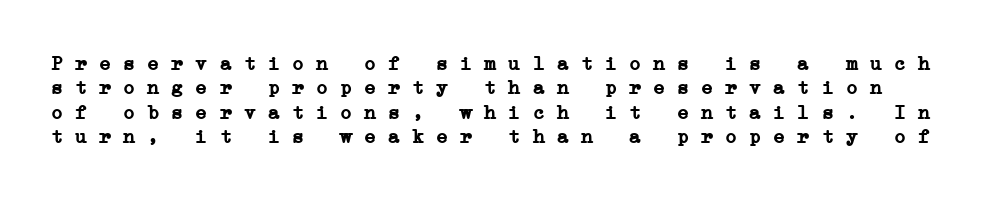
Nobody drew a line under any word here. What weight is shown? A full bold with thick strokes. Here the glyphs are tracked normally, forming tight word shapes.
